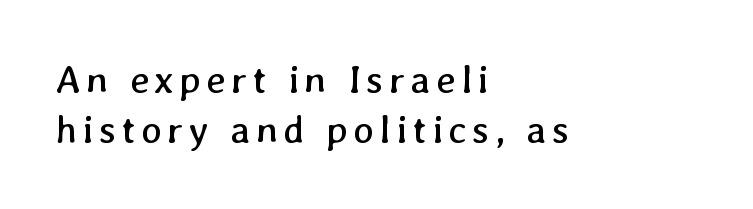
{"bold": "no", "weight": "regular", "width": "normal", "stroke_contrast": "low", "x_height": "medium", "monospaced": "no", "underline": "no", "align": "left", "line_spacing": "normal", "line_spacing_ratio": 1.29, "glyph_px": 39}
